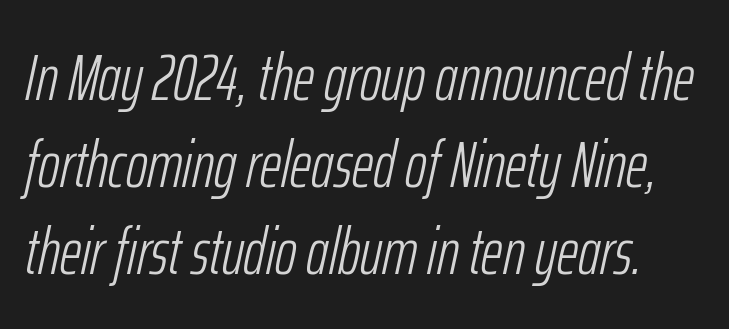
The image shows 66 px light, condensed type, italic (leaning right); set normal line spacing (1.32x), normal letter spacing, not underlined; low stroke contrast and a medium x-height.
